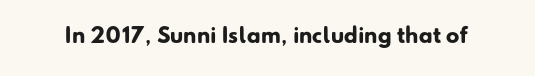
Q: Is the text bold? A: Yes.
Q: Is the text underlined? A: No.
Q: Is the spacing between letters normal or unusually wide? A: Normal.
